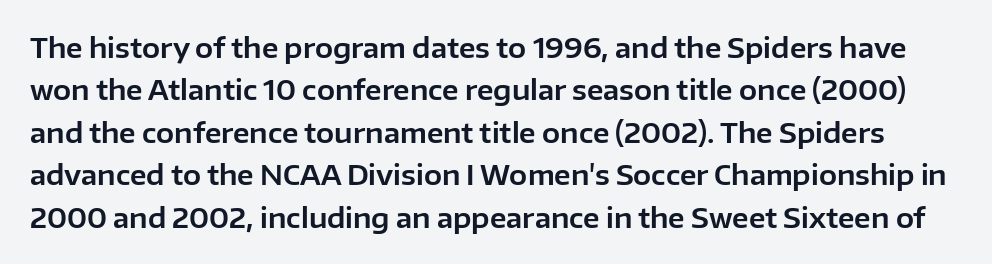
The image shows 27 px text type, upright; set normal line spacing (1.57x), normal letter spacing, not underlined.
